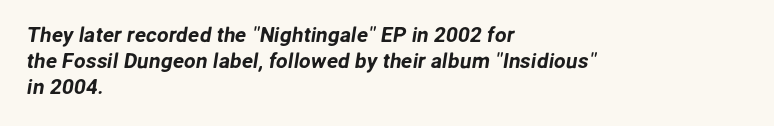
Q: Is the text underlined? A: No.
Q: How is the paragraph aligned? A: Left-aligned.
Q: Is the spacing between letters normal or unusually wide? A: Normal.
